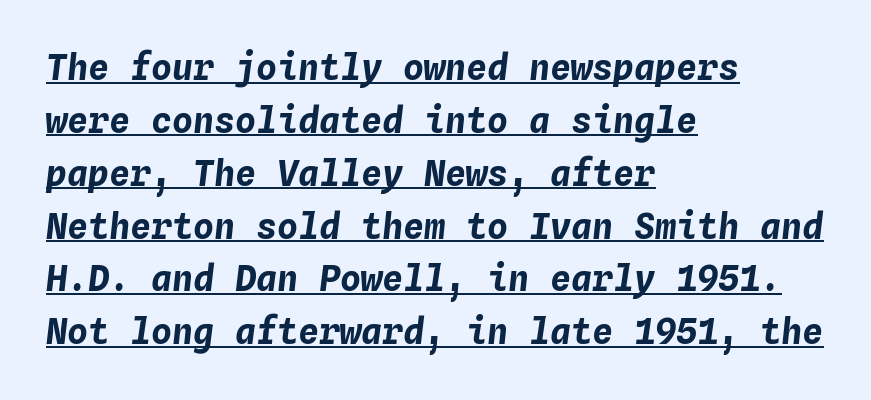
{"italic": "yes", "lean": "right", "slant_degrees": 4, "bold": "yes", "weight": "bold", "width": "normal", "stroke_contrast": "low", "x_height": "medium", "monospaced": "yes", "underline": "yes", "align": "left", "line_spacing": "normal", "line_spacing_ratio": 1.51, "letter_spacing": "normal", "letter_spacing_em": 0.0, "glyph_px": 35}
